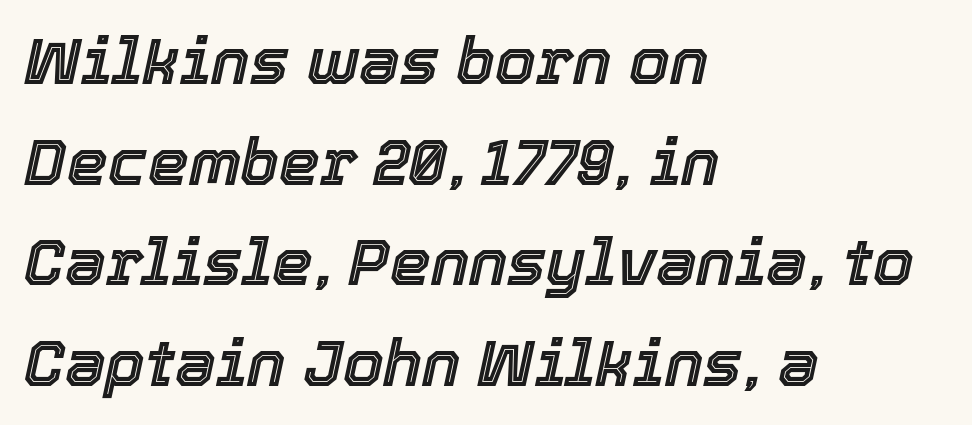
Q: Is the text italic (slanted)? A: Yes, it leans right by about 12 degrees.
Q: Is the text underlined? A: No.
Q: How is the paragraph aligned? A: Left-aligned.
Q: Is the spacing between letters normal or unusually wide? A: Normal.
Q: Is the spacing between lines tight, normal or loose? A: Normal.
Q: Width (condensed, normal, or wide)? A: Normal.
Q: x-height? A: Medium.
Q: Monospaced? A: No.
